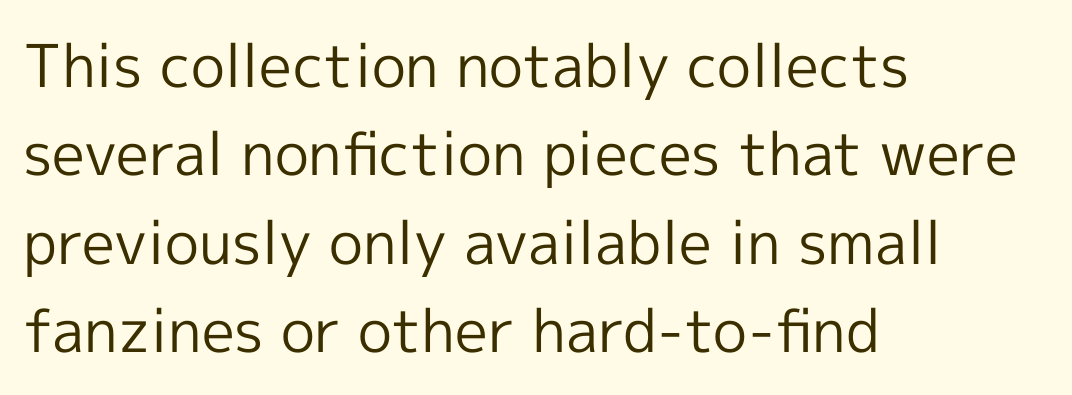
Baseline-to-baseline distance is the conventional proportion of letter height. The letters stand straight up with perfectly vertical stems. Think of a printed novel: that variable character pitch is what you see here. Nope, no serifs anywhere on these letters. Look at the tracking — it's just the regular setting, nothing added. Descenders hang freely into open space.
